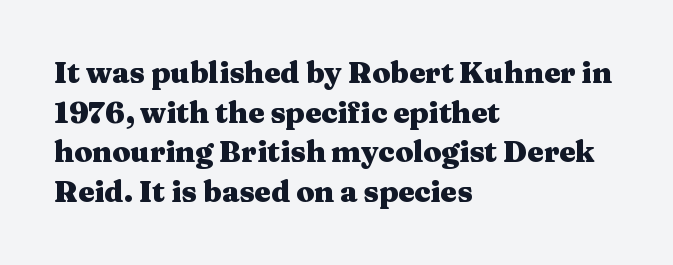
The image shows 29 px heavy, wide serif type, upright; set left-aligned, normal line spacing (1.37x), normal letter spacing, not underlined; medium stroke contrast and a medium x-height.
